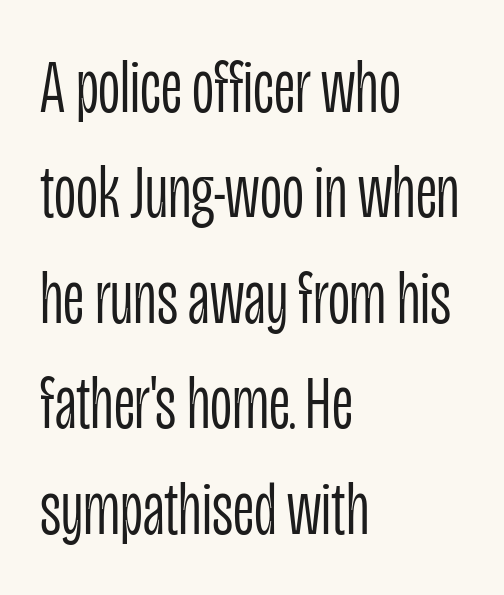
The passage shown stacks its lines at a standard gap. Serifs: no, the terminals of the letterforms are clean. If you drew a ruler down the left edge, every line would touch it. Is this a fixed-width face? No — the glyphs have proportional, varying widths. Anything drawn beneath the words? Only blank space.
